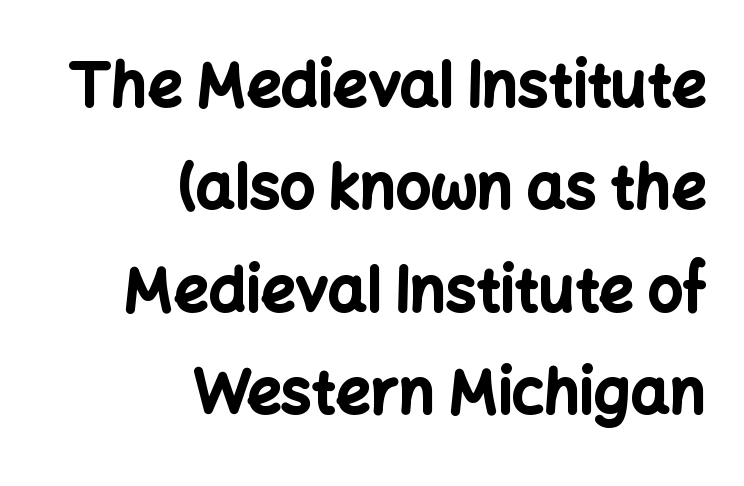
{"serif": "no", "italic": "no", "bold": "yes", "weight": "bold", "width": "normal", "stroke_contrast": "low", "x_height": "medium", "monospaced": "no", "underline": "no", "align": "right", "line_spacing": "normal", "line_spacing_ratio": 1.68, "letter_spacing": "normal", "letter_spacing_em": 0.0, "glyph_px": 61}
